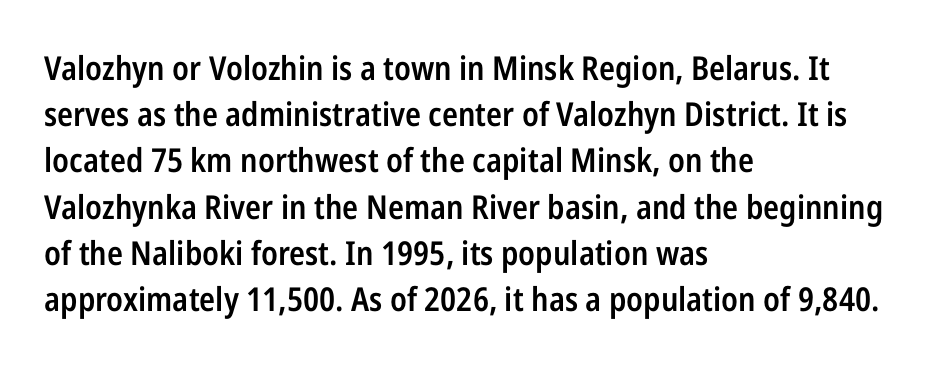
Q: Is the text bold? A: Semi-bold.
Q: Is the text italic (slanted)? A: No, it is upright.
Q: Is the typeface a serif or a sans-serif typeface? A: Sans-serif.
Q: Is the text underlined? A: No.
Q: How is the paragraph aligned? A: Left-aligned.
Q: Is the spacing between letters normal or unusually wide? A: Normal.
Q: Is the spacing between lines tight, normal or loose? A: Normal.
Q: Width (condensed, normal, or wide)? A: Condensed.
Q: Stroke contrast? A: Low.
Q: x-height? A: Medium.
Q: Monospaced? A: No.
